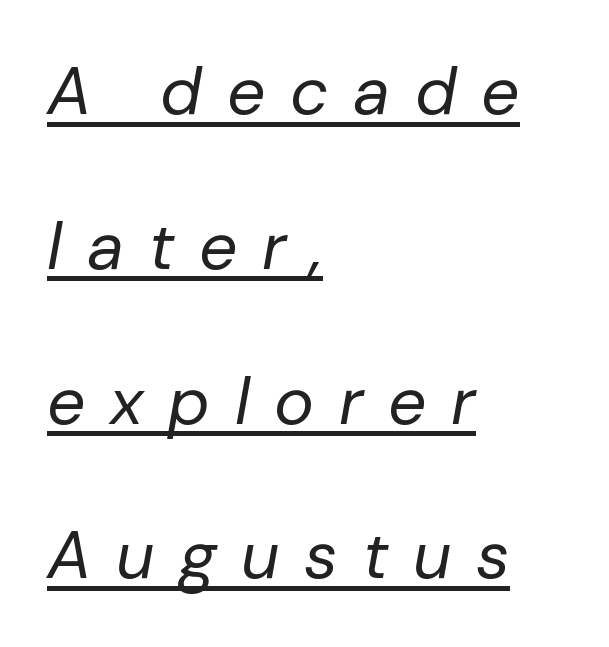
Q: Is the text bold? A: No.
Q: Is the text italic (slanted)? A: Yes, it leans right by about 10 degrees.
Q: Is the text underlined? A: Yes.
Q: How is the paragraph aligned? A: Left-aligned.
Q: Is the spacing between letters normal or unusually wide? A: Unusually wide.
Q: Is the spacing between lines tight, normal or loose? A: Loose.
Q: Width (condensed, normal, or wide)? A: Normal.
Q: Stroke contrast? A: Low.
Q: x-height? A: Medium.
Q: Monospaced? A: No.
